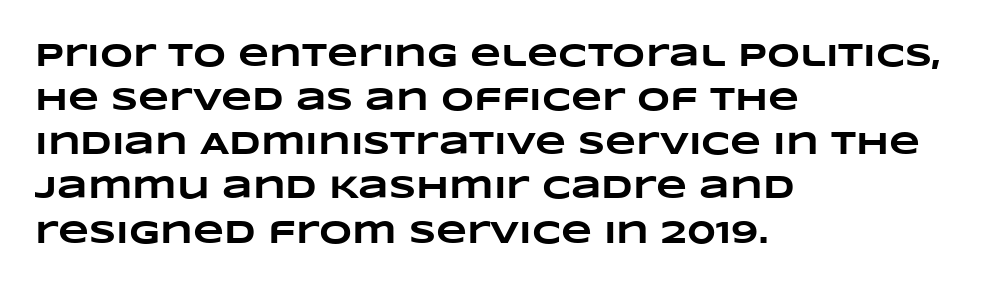
The image shows 32 px heavy, wide type; set left-aligned, normal line spacing (1.38x), normal letter spacing, not underlined; low stroke contrast and a large x-height.
